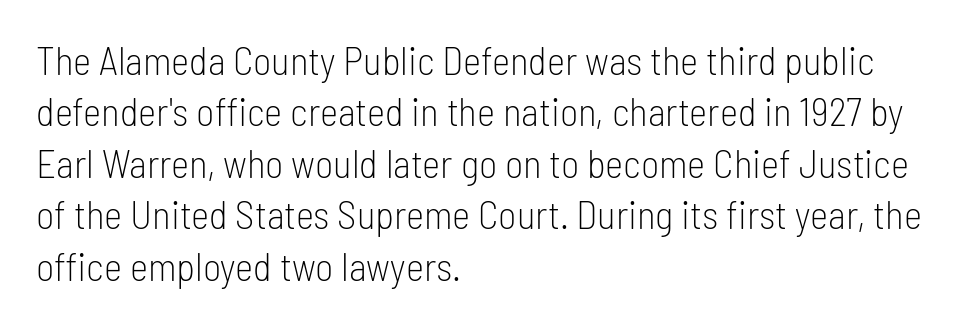
{"serif": "no", "italic": "no", "bold": "no", "weight": "light", "width": "condensed", "stroke_contrast": "low", "x_height": "medium", "monospaced": "no", "underline": "no", "align": "left", "line_spacing": "normal", "line_spacing_ratio": 1.32, "letter_spacing": "normal", "letter_spacing_em": 0.0, "glyph_px": 39}
